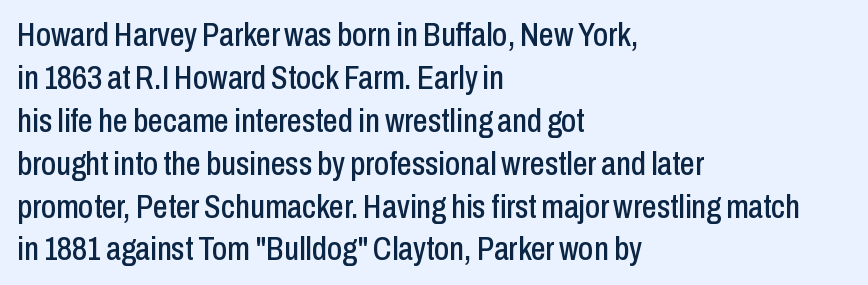
The image shows 33 px condensed sans-serif type, upright; set left-aligned, normal line spacing (1.3x), normal letter spacing, not underlined; low stroke contrast and a medium x-height.
